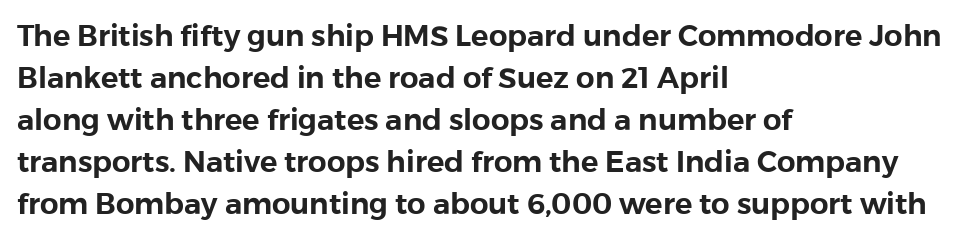
{"serif": "no", "italic": "no", "width": "normal", "stroke_contrast": "low", "x_height": "medium", "monospaced": "no", "underline": "no", "align": "left", "line_spacing": "normal", "line_spacing_ratio": 1.45, "letter_spacing": "normal", "letter_spacing_em": 0.0, "glyph_px": 29}
